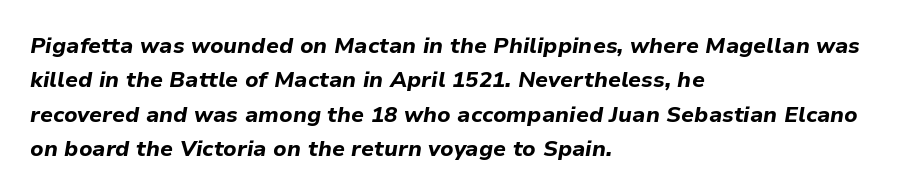
Typesetter's note: full bold, strokes at maximum text heaviness. Posture: slanted. The designer left line spacing at the default. The gaps between neighbouring characters are ordinary and unremarkable.
